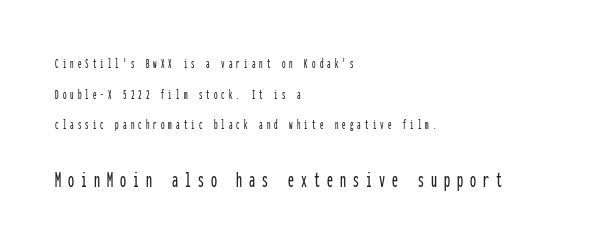
{"italic": "no", "underline": "no", "align": "left", "line_spacing": "loose", "line_spacing_ratio": 2.18, "letter_spacing": "wide", "letter_spacing_em": 0.29, "larger_block": "second", "size_ratio": 1.71, "glyph_px": 24}
